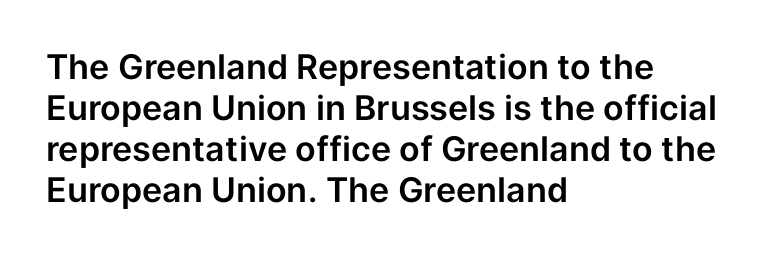
The setting favours the left margin, as ordinary paragraphs usually do. Here the designer chose a conventional face with non-uniform glyph widths. The letters stand upright; this is a roman face. Classification — sans serif. Tracking value appears to be zero — textbook default spacing.
